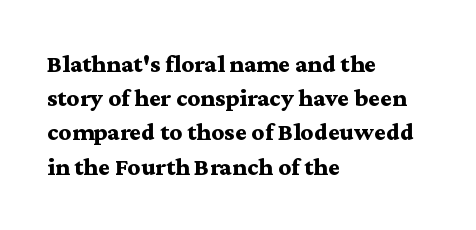
The lines in this sample share a left origin and differ only in where they stop. Summary of vertical rhythm: regular, with standard interline spacing. Italic: no, the glyphs are upright roman. The letterforms sit shoulder to shoulder at normal distance. Set as a true bold cut, around the 700 mark. The baseline area is clear.
